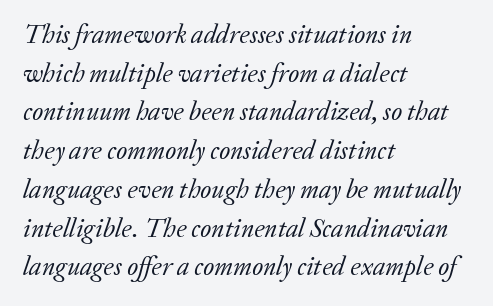
The image shows 26 px text type, italic (leaning right); set left-aligned, normal line spacing (1.49x), normal letter spacing, not underlined.
